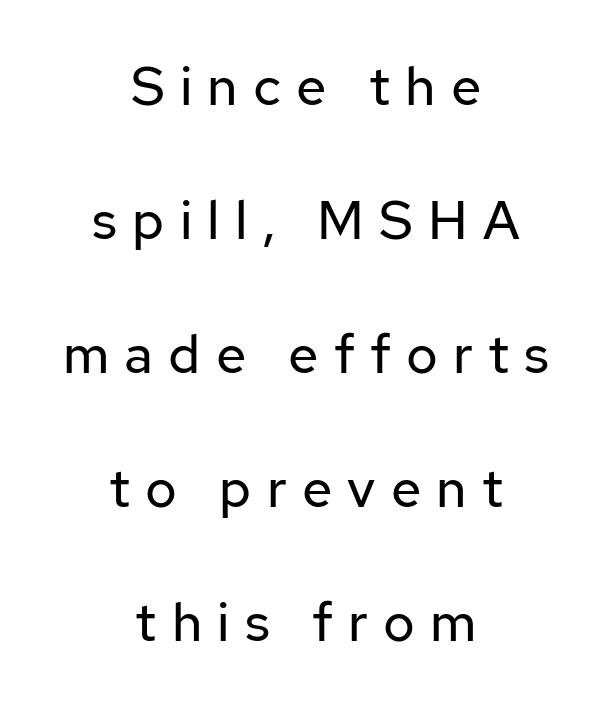
{"serif": "no", "italic": "no", "bold": "no", "weight": "regular", "width": "normal", "stroke_contrast": "low", "x_height": "medium", "monospaced": "no", "underline": "no", "align": "center", "line_spacing": "loose", "line_spacing_ratio": 2.48, "letter_spacing": "wide", "letter_spacing_em": 0.28, "glyph_px": 54}
